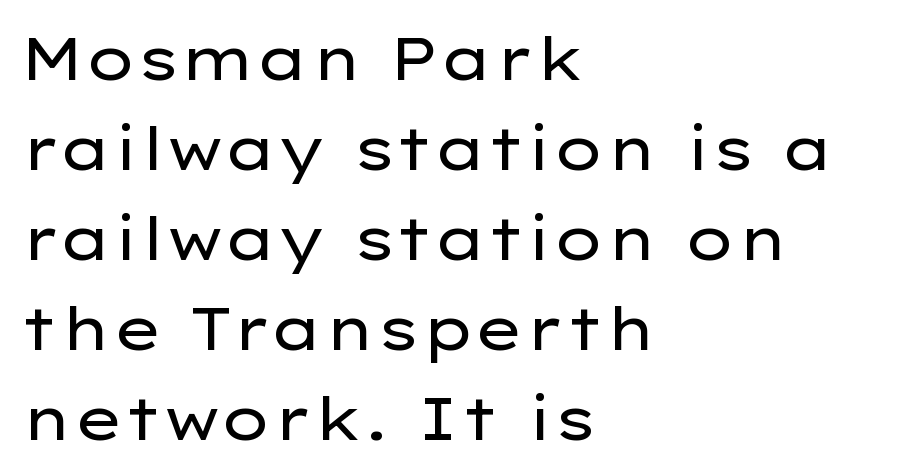
The text was rendered using a sans face with plain stroke endings. A classic flush-left, rag-right setting is used for this passage. You could not count columns in this text — the font is proportionally spaced. The space between consecutive lines is moderate.
